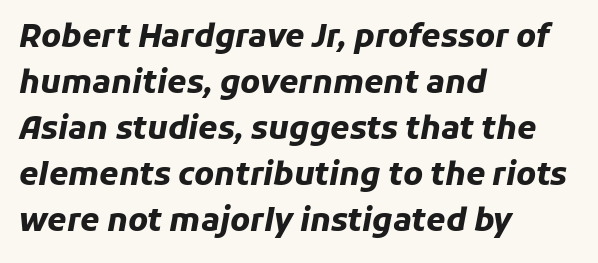
The image shows 31 px heavy type, italic (leaning right); set left-aligned, normal line spacing (1.48x), normal letter spacing, not underlined; low stroke contrast and a medium x-height.
